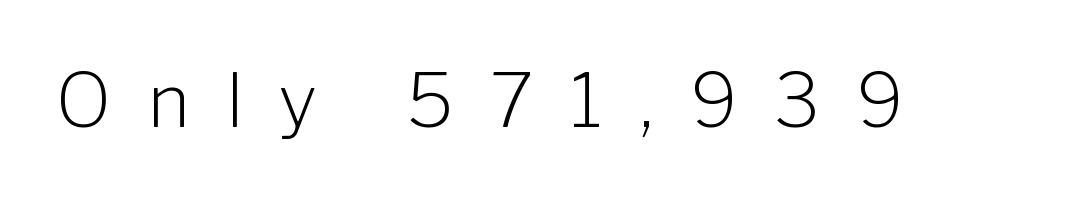
Q: Is the text bold? A: No.
Q: Is the text italic (slanted)? A: No, it is upright.
Q: Is the typeface a serif or a sans-serif typeface? A: Sans-serif.
Q: Is the text underlined? A: No.
Q: Is the spacing between letters normal or unusually wide? A: Unusually wide.
Q: Width (condensed, normal, or wide)? A: Normal.
Q: Stroke contrast? A: Low.
Q: x-height? A: Medium.
Q: Monospaced? A: No.
